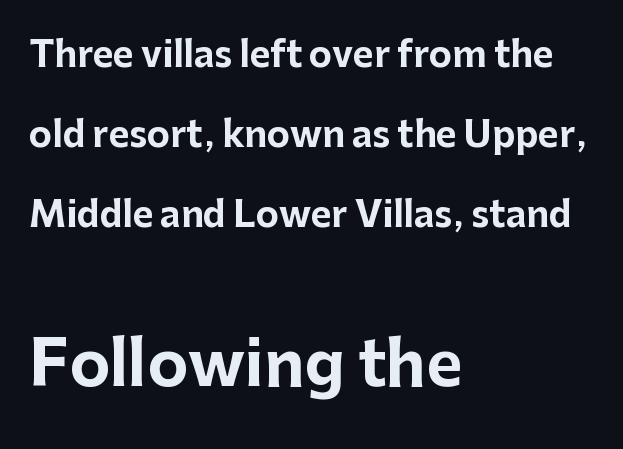
The letterforms sit shoulder to shoulder at normal distance. Every character sits straight up, as roman type does. Note the varied advance widths — an 'i' is clearly narrower than an 'm'. A typesetter would call this leading open, well beyond the default.
